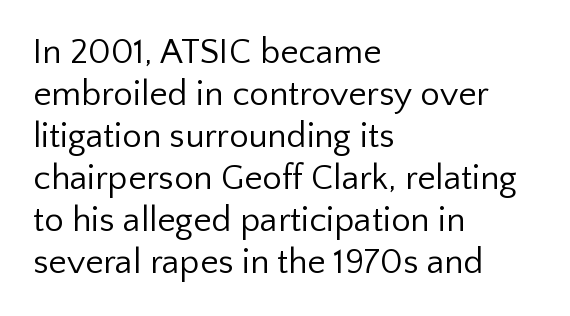
The type family on display is of the sans-serif kind. The type sits square on the baseline with zero lean. Line starts are locked; line ends wander. Heft: none added — not bold. No extra tracking has been applied to these lines. Do the characters align in a grid? No, the font is proportional.
